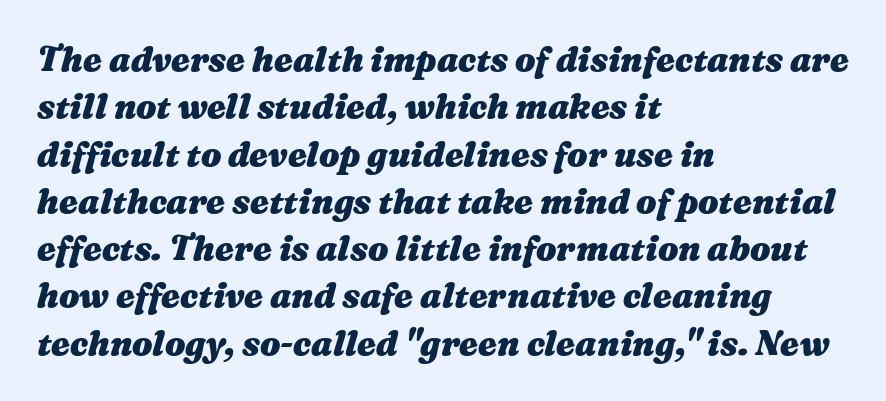
The zone under the glyphs is completely vacant. Nothing unusual about the tracking: characters are spaced as the font intends. Normally led — the rows are evenly, conventionally spaced. The lines in this sample share a left origin and differ only in where they stop. Heavy-handed strokes throughout: this text is bold.
